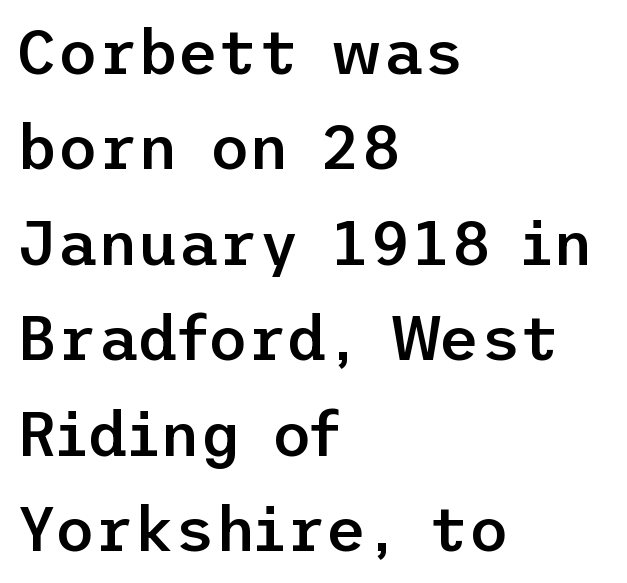
Q: Is the text bold? A: Semi-bold.
Q: Is the text italic (slanted)? A: No, it is upright.
Q: Is the typeface a serif or a sans-serif typeface? A: Sans-serif.
Q: Is the text underlined? A: No.
Q: How is the paragraph aligned? A: Left-aligned.
Q: Is the spacing between letters normal or unusually wide? A: Normal.
Q: Is the spacing between lines tight, normal or loose? A: Normal.
Q: Width (condensed, normal, or wide)? A: Normal.
Q: Stroke contrast? A: Low.
Q: x-height? A: Medium.
